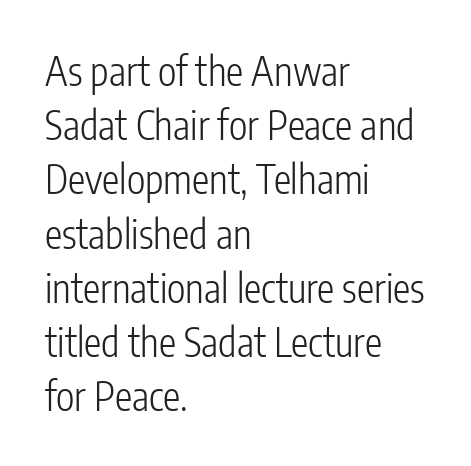
The image shows 39 px light, condensed sans-serif type, upright; set left-aligned, normal line spacing (1.39x), normal letter spacing, not underlined; low stroke contrast and a medium x-height.
